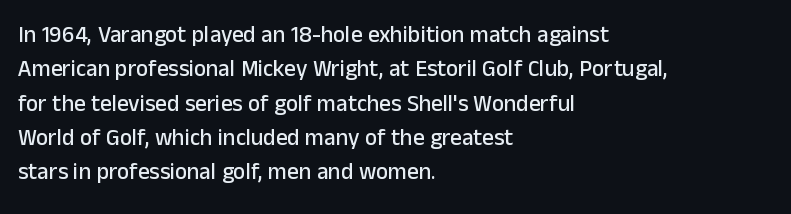
If you drew a ruler down the left edge, every line would touch it. Any mark beneath the type? The region is blank. Vertical spacing — default. It's the straight-up-and-down kind of type.
